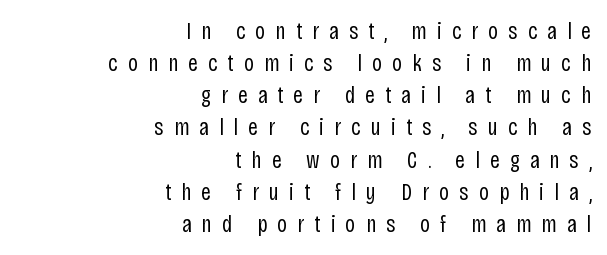
{"italic": "no", "bold": "no", "underline": "no", "align": "right", "line_spacing": "normal", "line_spacing_ratio": 1.34, "letter_spacing": "wide", "letter_spacing_em": 0.42, "glyph_px": 24}
